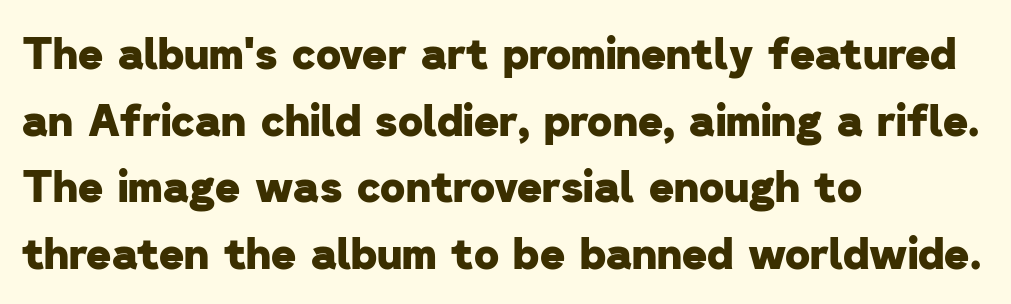
The image shows 43 px heavy sans-serif type; set left-aligned, normal line spacing (1.55x), normal letter spacing, not underlined; low stroke contrast and a medium x-height.
